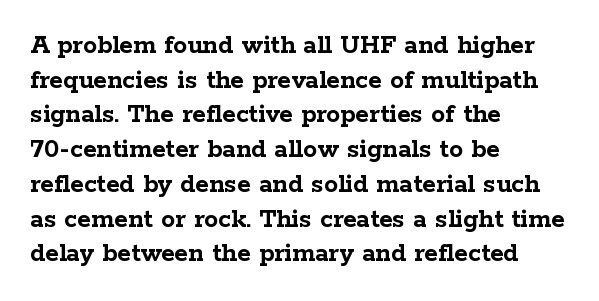
Q: Is the text bold? A: Yes.
Q: Is the text italic (slanted)? A: No, it is upright.
Q: Is the typeface a serif or a sans-serif typeface? A: Serif.
Q: Is the text underlined? A: No.
Q: How is the paragraph aligned? A: Left-aligned.
Q: Is the spacing between letters normal or unusually wide? A: Normal.
Q: Width (condensed, normal, or wide)? A: Wide.
Q: Stroke contrast? A: Low.
Q: x-height? A: Medium.
Q: Monospaced? A: No.
